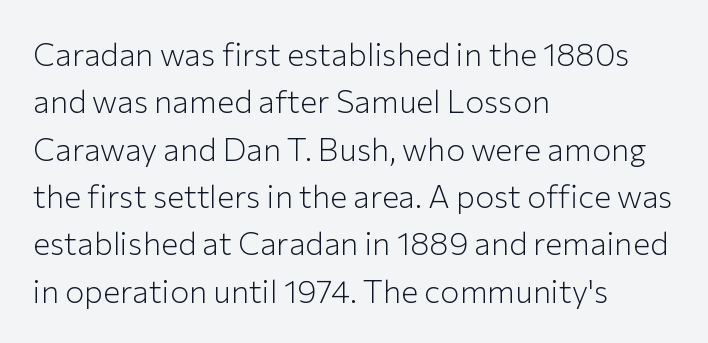
Look at the tracking — it's just the regular setting, nothing added. It's the straight-up-and-down kind of type. Alignment: flush left. Only glyphs here, with clear space below each row. Stems here are at most as thick as an everyday book face. The rows are spaced the way most documents space them.
